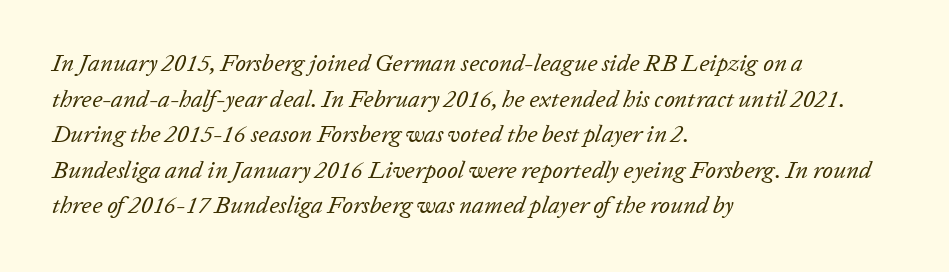
The image shows 24 px text type, italic (leaning right); set left-aligned, normal line spacing (1.48x), normal letter spacing, not underlined.
